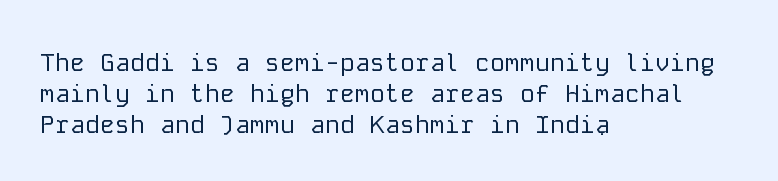
The image shows 25 px text type, upright; set left-aligned, line spacing 1.24x, normal letter spacing, not underlined.
